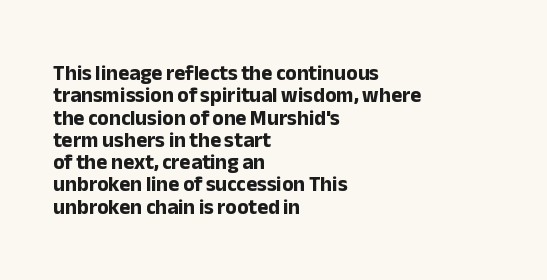
Heavy, bold letterforms. You could barely slide anything between these rows. Short and long lines alike share a common starting point at left. A typesetter would call this zero additional tracking.
